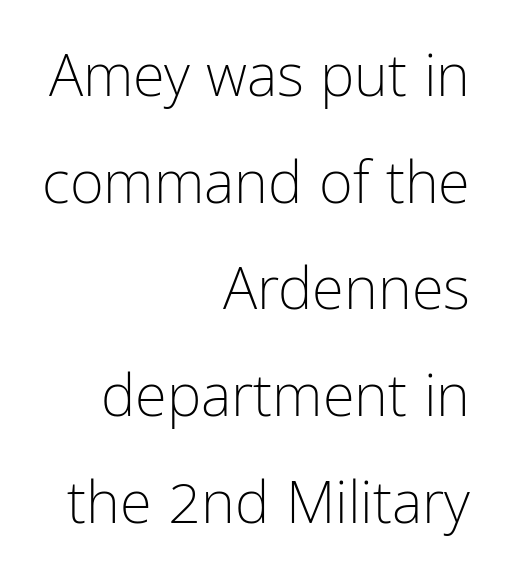
{"serif": "no", "italic": "no", "bold": "no", "weight": "light", "width": "condensed", "stroke_contrast": "low", "x_height": "medium", "monospaced": "no", "underline": "no", "align": "right", "line_spacing_ratio": 1.84, "letter_spacing": "normal", "letter_spacing_em": 0.0, "glyph_px": 58}
